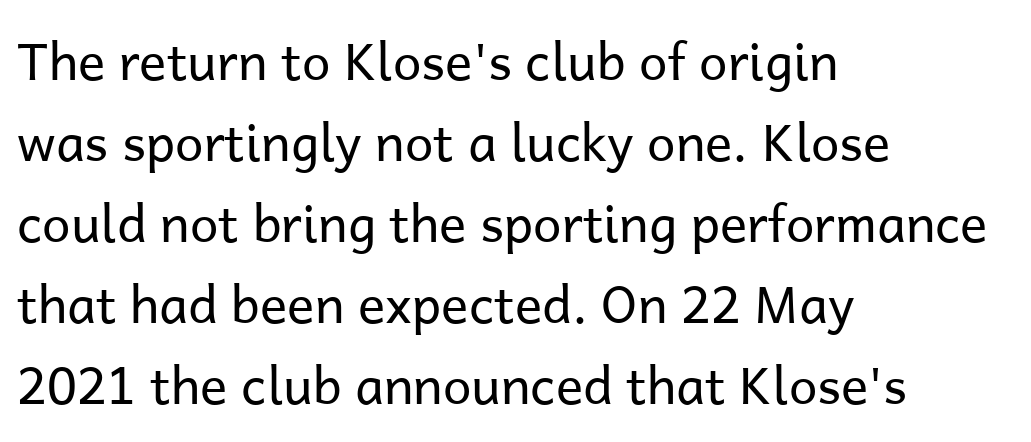
What stands out about the letter spacing? Nothing — it is the standard amount. Words float on clear page, feet unadorned. Tall strokes in this sample are plumb rather than angled. Nope, no serifs anywhere on these letters. Compared with a typical body face, this is equally light or lighter still.
